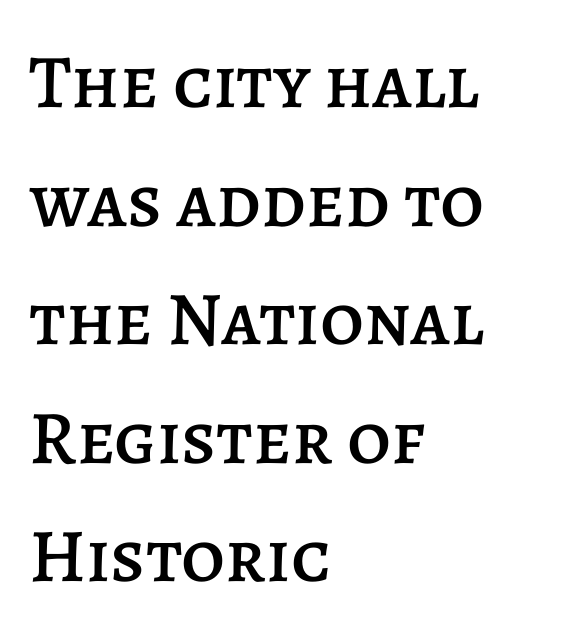
The image shows 76 px text type, upright; set left-aligned, normal line spacing (1.56x), normal letter spacing, not underlined; low stroke contrast and a large x-height.
